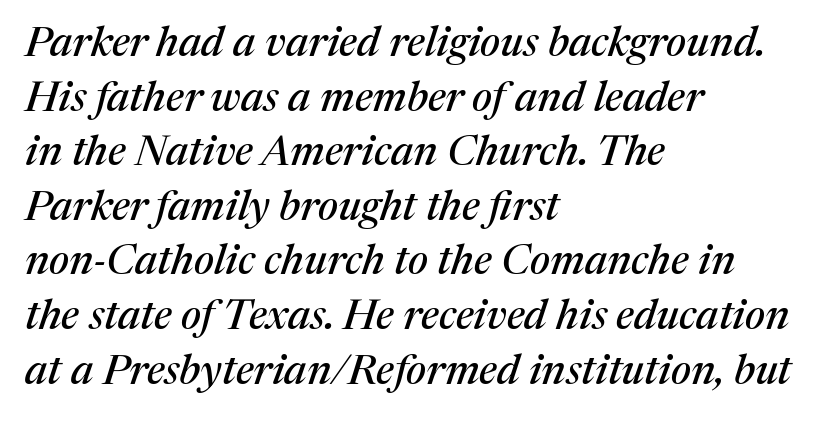
Q: Is the text italic (slanted)? A: Yes, it leans right by about 17 degrees.
Q: Is the typeface a serif or a sans-serif typeface? A: Serif.
Q: Is the text underlined? A: No.
Q: How is the paragraph aligned? A: Left-aligned.
Q: Is the spacing between letters normal or unusually wide? A: Normal.
Q: Is the spacing between lines tight, normal or loose? A: Normal.
Q: Width (condensed, normal, or wide)? A: Normal.
Q: Stroke contrast? A: Medium.
Q: x-height? A: Medium.
Q: Monospaced? A: No.
